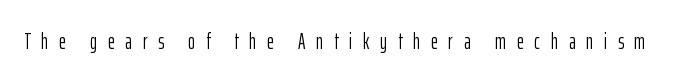
Caption: face not bold, strokes unweighted. There is plenty of visible air inserted between adjacent glyphs. This rendering features lettering with no underline. A roman cut, with each character standing at attention.
